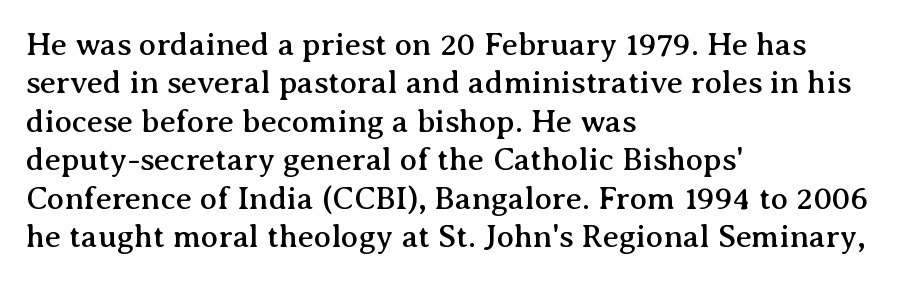
The foot of each line stays bare and open. Looks like regular typesetting: each glyph gets only the width it needs. The paragraph shown leans on its left margin. Observe the serifs anchoring each vertical stroke in this sample. Upright lettering throughout. Glyph-to-glyph distance matches everyday printed text.
